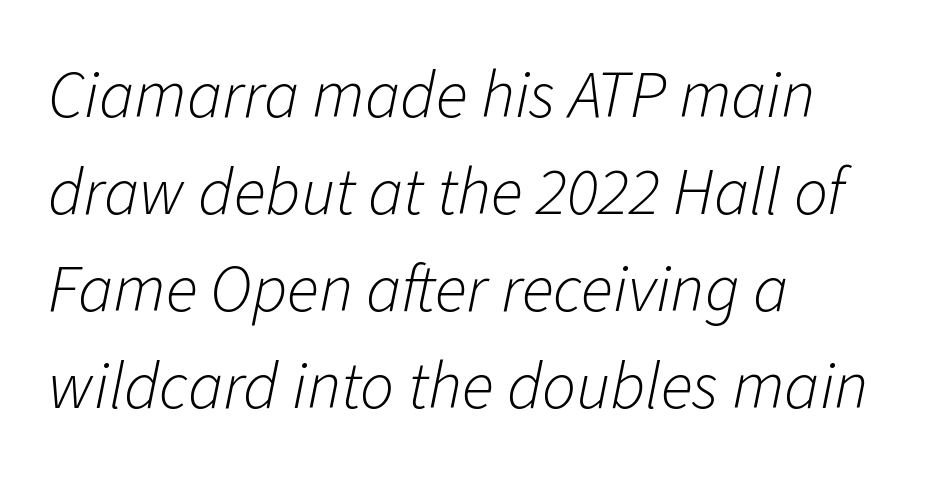
The image shows 67 px light type, italic (leaning right); set left-aligned, normal line spacing (1.45x), normal letter spacing, not underlined; low stroke contrast and a medium x-height.
